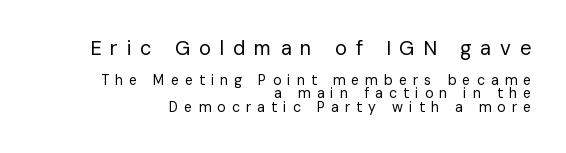
The area under the type is left untouched. If you drew a line through each stem, it would be perfectly vertical. A light-to-regular cut is what we see here. Vertical spacing — tight.
